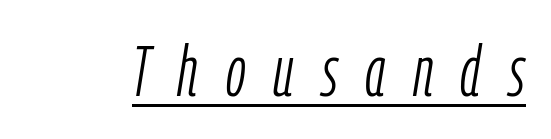
{"italic": "yes", "lean": "right", "slant_degrees": 9, "bold": "no", "weight": "light", "width": "condensed", "stroke_contrast": "low", "x_height": "medium", "monospaced": "no", "underline": "yes", "letter_spacing": "wide", "letter_spacing_em": 0.38, "glyph_px": 72}
